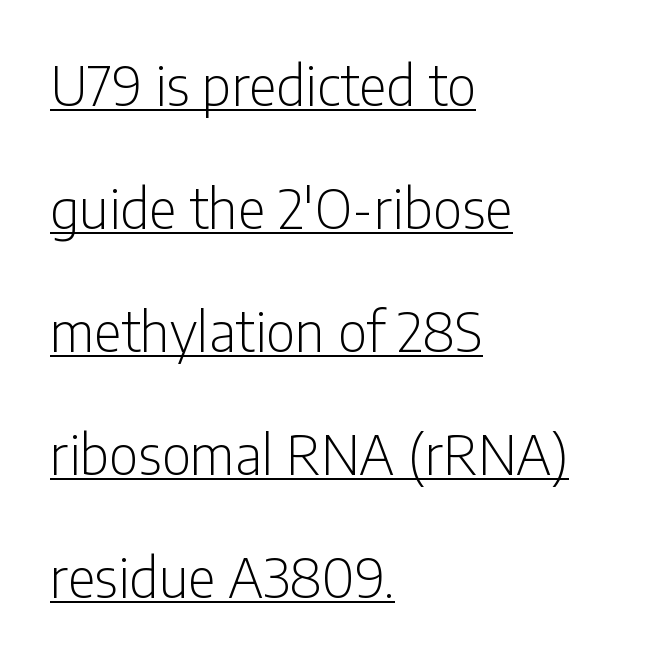
{"serif": "no", "italic": "no", "bold": "no", "weight": "light", "width": "condensed", "stroke_contrast": "low", "x_height": "medium", "monospaced": "no", "underline": "yes", "align": "left", "line_spacing": "loose", "line_spacing_ratio": 2.28, "letter_spacing": "normal", "letter_spacing_em": 0.0, "glyph_px": 54}
